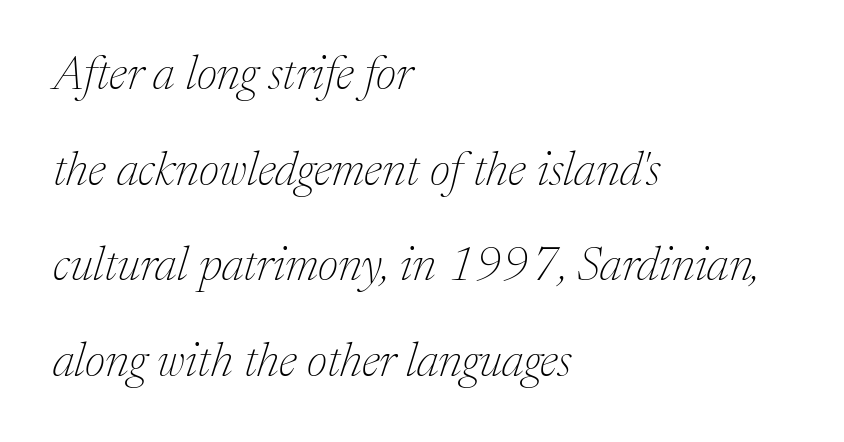
Q: Is the text bold? A: No.
Q: Is the text italic (slanted)? A: Yes, it leans right by about 17 degrees.
Q: Is the typeface a serif or a sans-serif typeface? A: Serif.
Q: Is the text underlined? A: No.
Q: How is the paragraph aligned? A: Left-aligned.
Q: Is the spacing between letters normal or unusually wide? A: Normal.
Q: Is the spacing between lines tight, normal or loose? A: Loose.
Q: Width (condensed, normal, or wide)? A: Normal.
Q: Stroke contrast? A: Medium.
Q: x-height? A: Medium.
Q: Monospaced? A: No.
